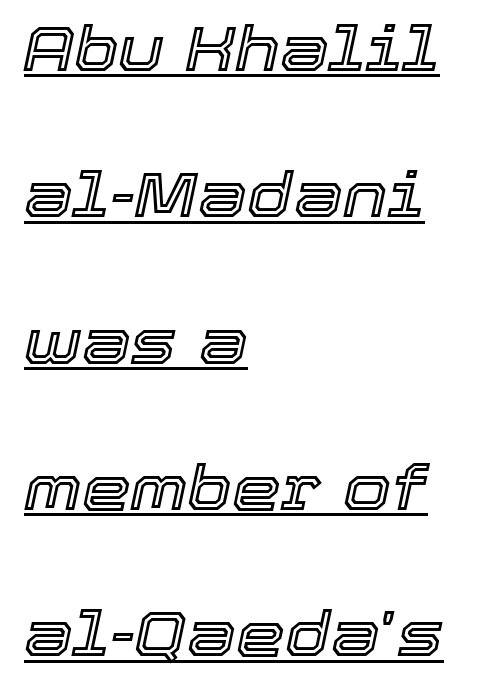
Q: Is the text italic (slanted)? A: Yes, it leans right by about 12 degrees.
Q: Is the text underlined? A: Yes.
Q: How is the paragraph aligned? A: Left-aligned.
Q: Is the spacing between letters normal or unusually wide? A: Normal.
Q: Is the spacing between lines tight, normal or loose? A: Loose.
Q: Width (condensed, normal, or wide)? A: Normal.
Q: x-height? A: Medium.
Q: Monospaced? A: No.
